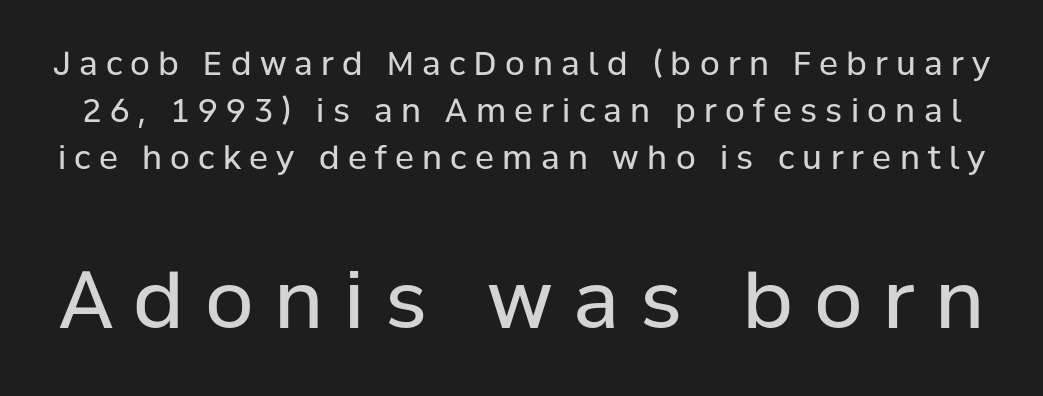
A typesetter would call this heavily tracked-out type. This rendering employs a face without finishing strokes, i.e., a sans-serif. Horizontal bands of white between lines are of average thickness. Every character sits straight up, as roman type does. A clean baseline with only descenders dipping below it.
